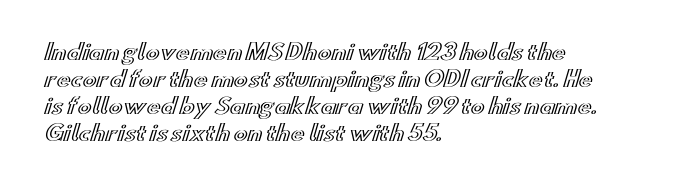
{"underline": "no", "align": "left", "line_spacing": "normal", "line_spacing_ratio": 1.28, "letter_spacing": "normal", "letter_spacing_em": 0.0, "glyph_px": 21}
